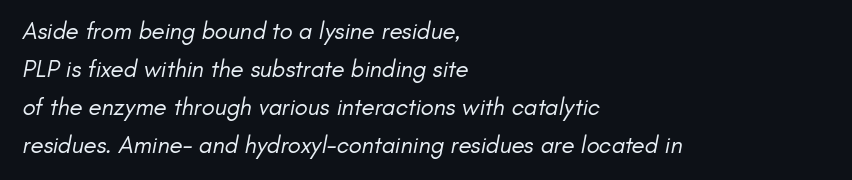
{"bold": "no", "underline": "no", "align": "left", "line_spacing": "normal", "line_spacing_ratio": 1.58, "letter_spacing": "normal", "letter_spacing_em": 0.0, "glyph_px": 24}
